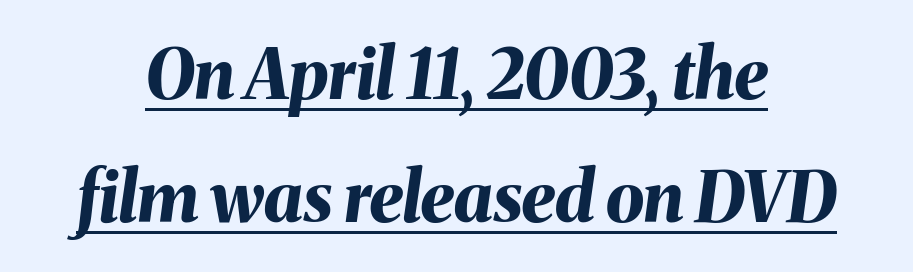
Q: Is the text bold? A: Yes.
Q: Is the text italic (slanted)? A: Yes, it leans right by about 8 degrees.
Q: Is the text underlined? A: Yes.
Q: How is the paragraph aligned? A: Centered.
Q: Is the spacing between letters normal or unusually wide? A: Normal.
Q: Width (condensed, normal, or wide)? A: Normal.
Q: Stroke contrast? A: Medium.
Q: x-height? A: Medium.
Q: Monospaced? A: No.
